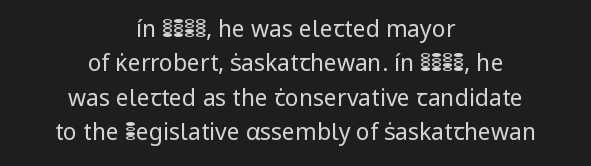
These lines were composed using upright roman letters. Is the letter spacing exaggerated? No — it looks like the ordinary default. Decoration check: the copy has no underline. Rows of type keep a routine distance in the vertical direction. Is the stroke heavy? The answer is a plain regular-or-lighter.
